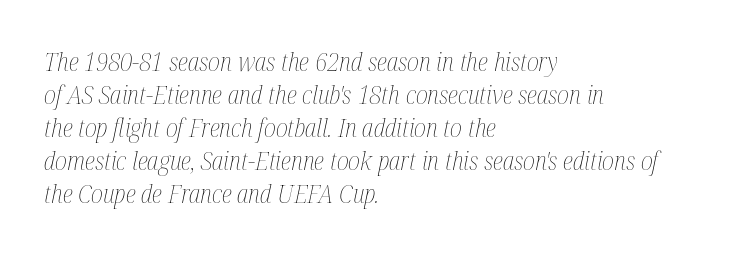
Q: Is the text bold? A: No.
Q: Is the text italic (slanted)? A: Yes, it leans right by about 12 degrees.
Q: Is the text underlined? A: No.
Q: How is the paragraph aligned? A: Left-aligned.
Q: Is the spacing between letters normal or unusually wide? A: Normal.
Q: Is the spacing between lines tight, normal or loose? A: Normal.
